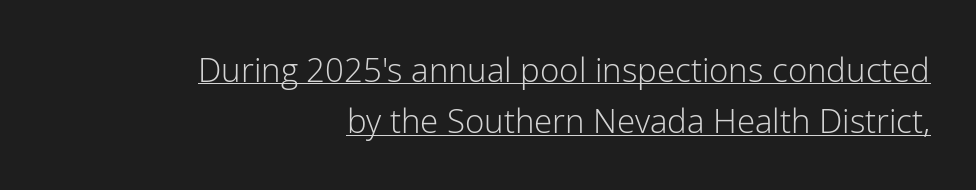
{"serif": "no", "italic": "no", "bold": "no", "weight": "light", "width": "normal", "stroke_contrast": "low", "x_height": "medium", "monospaced": "no", "underline": "yes", "align": "right", "line_spacing": "normal", "line_spacing_ratio": 1.55, "letter_spacing": "normal", "letter_spacing_em": 0.0, "glyph_px": 33}
